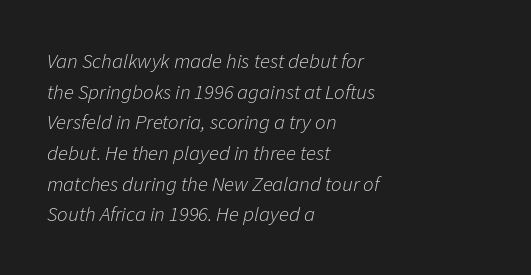
Q: Is the text bold? A: No.
Q: Is the text italic (slanted)? A: Yes, it leans right by about 11 degrees.
Q: Is the text underlined? A: No.
Q: How is the paragraph aligned? A: Left-aligned.
Q: Is the spacing between letters normal or unusually wide? A: Normal.
Q: Is the spacing between lines tight, normal or loose? A: Normal.
